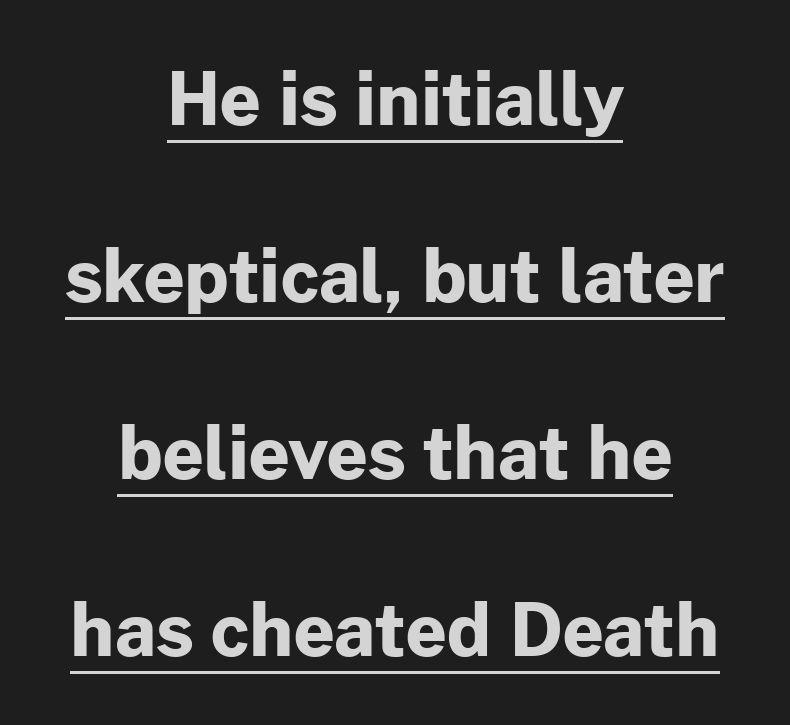
{"serif": "no", "italic": "no", "bold": "yes", "weight": "bold", "width": "normal", "stroke_contrast": "low", "x_height": "medium", "monospaced": "no", "underline": "yes", "align": "center", "line_spacing": "loose", "line_spacing_ratio": 2.46, "letter_spacing": "normal", "letter_spacing_em": 0.0, "glyph_px": 72}
